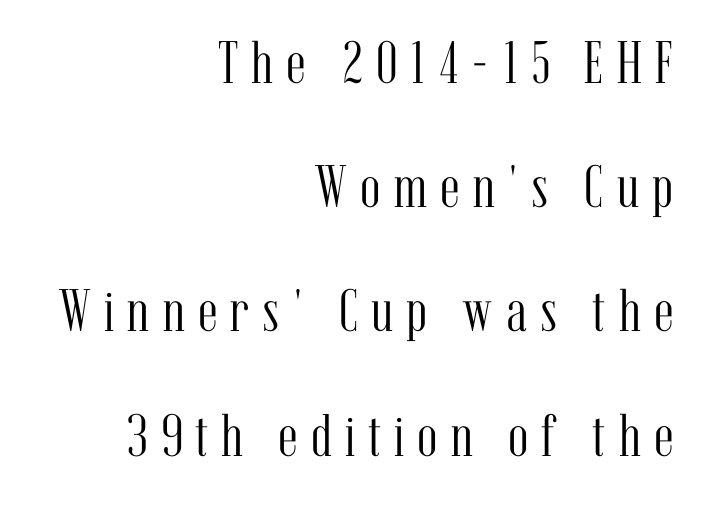
The image shows 60 px light, condensed serif type, upright; set right-aligned, loose line spacing (2.07x), unusually wide letter spacing (+0.22 em), not underlined; medium stroke contrast and a medium x-height.
